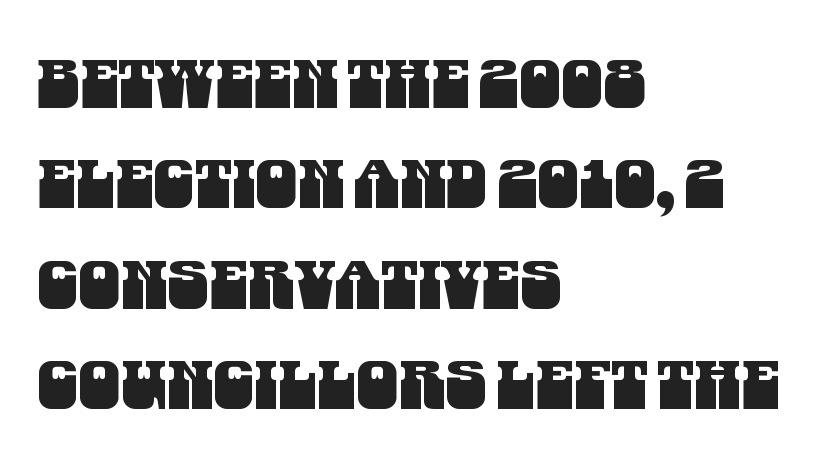
Do the characters align in a grid? No, the font is proportional. Any mark beneath the type? The region is blank. Glyph-to-glyph distance matches everyday printed text. Unlike a traditional serif, this face leaves its strokes unadorned. The rendering uses a moderate line-height, typical for paragraphs.
